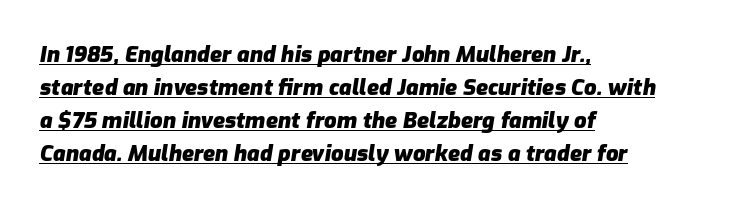
The image shows 22 px bold type, italic (leaning right); set left-aligned, normal line spacing (1.5x), normal letter spacing, underlined.
